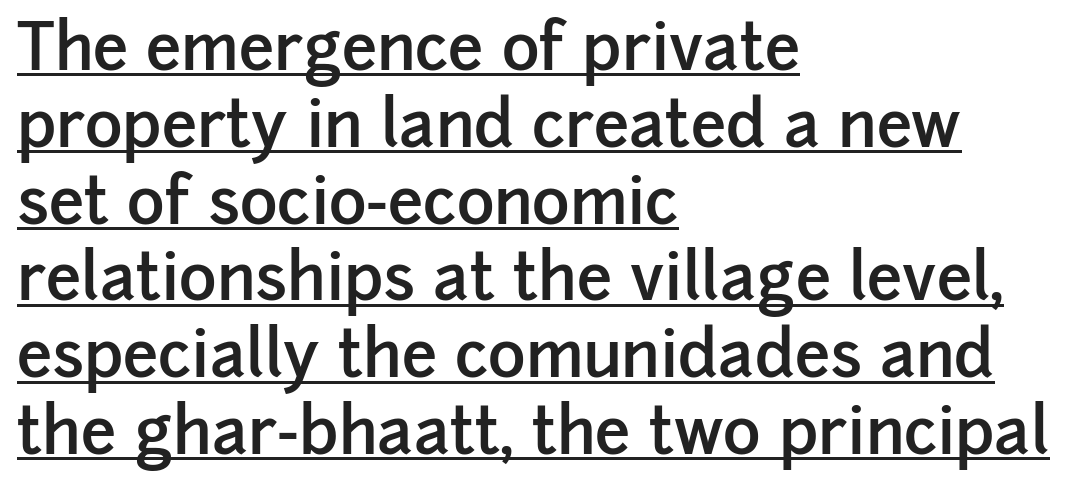
Honestly, the letter spacing is just normal — you wouldn't notice it. When letters stand straight like this, we call the style roman or upright. The sample's only ornament is a line tracing under the words. Every row of glyphs begins at an identical x-position on the left. These lines are rendered in a variable-pitch font. The passage shown is typeset with a sans-serif family.
